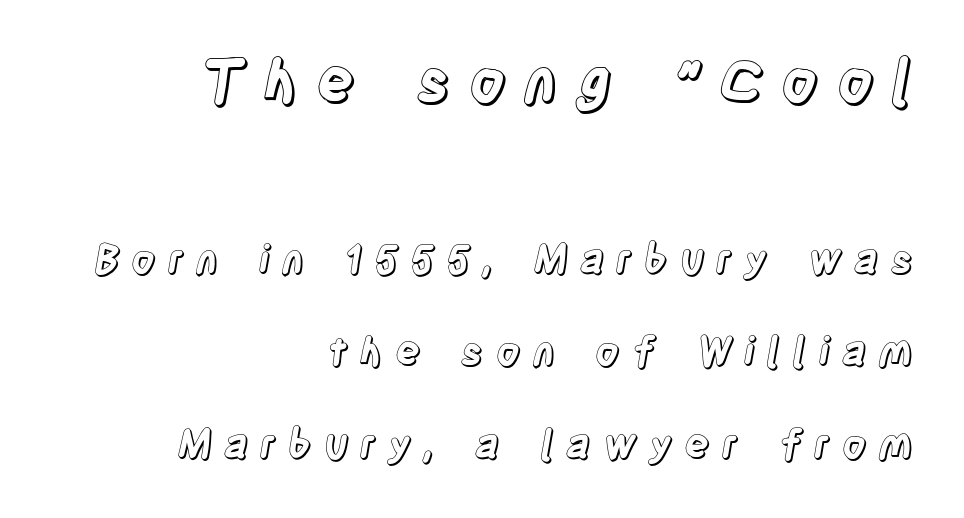
The image shows 59 px condensed type; set right-aligned, loose line spacing (2.38x), unusually wide letter spacing (+0.28 em), not underlined; the first (top) block is 1.51x larger; a large x-height.
